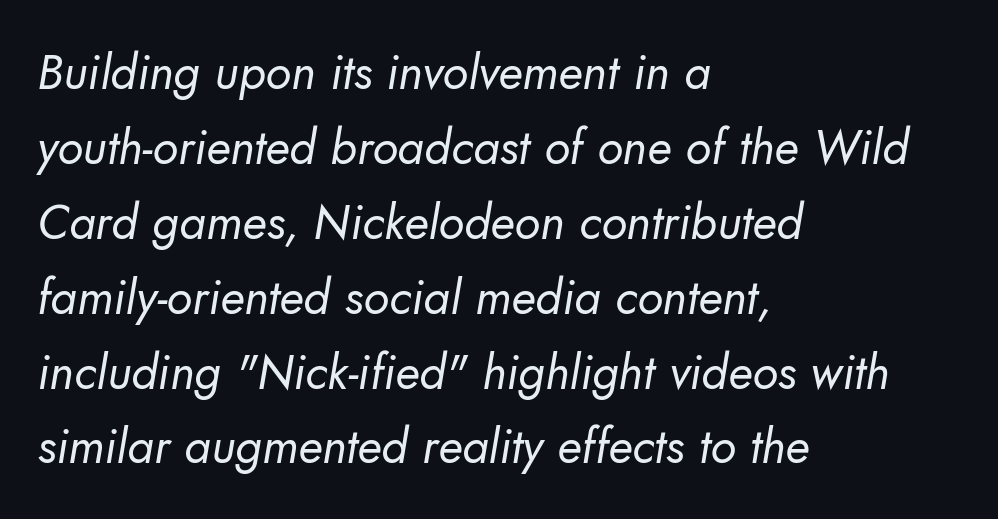
{"serif": "no", "bold": "no", "weight": "regular", "width": "normal", "stroke_contrast": "low", "x_height": "small", "monospaced": "no", "underline": "no", "align": "left", "line_spacing": "normal", "line_spacing_ratio": 1.56, "letter_spacing": "normal", "letter_spacing_em": 0.0, "glyph_px": 48}
